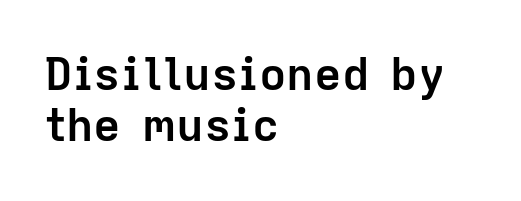
The image shows 46 px semibold sans-serif type, upright; set left-aligned, tight line spacing (1.11x), normal letter spacing, not underlined; low stroke contrast and a medium x-height.
